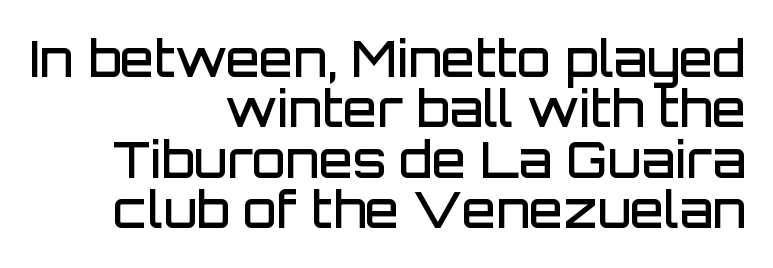
The letters sit at their default tracking, neither squeezed nor spread. Proportional: the letters do not fall into vertical columns. How would I describe the line gaps? Narrow and economical. Is this a sans? Yes — the strokes have no serifs. This rendering uses right alignment, leaving the left contour irregular.
